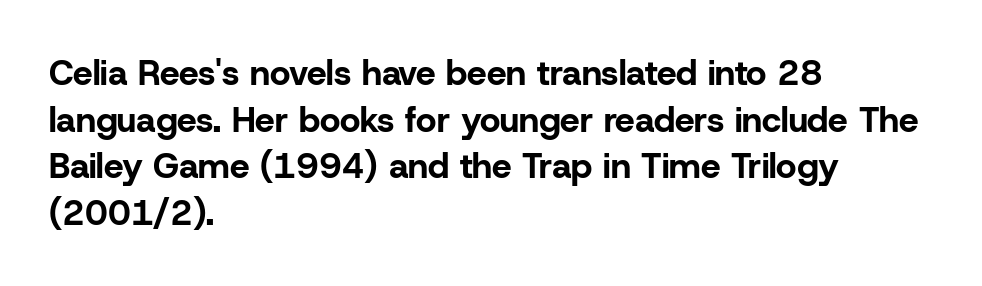
Do the characters align in a grid? No, the font is proportional. Every row of glyphs begins at an identical x-position on the left. The line-height multiplier appears to be the usual default. Descenders are the only things crossing below the line. Students, this is bold: see how much ink each stroke carries. In terms of posture, this sample is upright.
